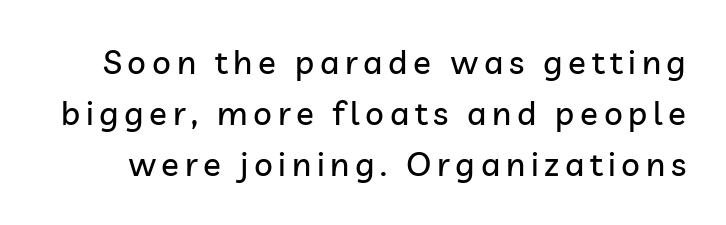
The image shows 33 px sans-serif type, upright; set normal line spacing (1.54x), not underlined; low stroke contrast and a medium x-height.
